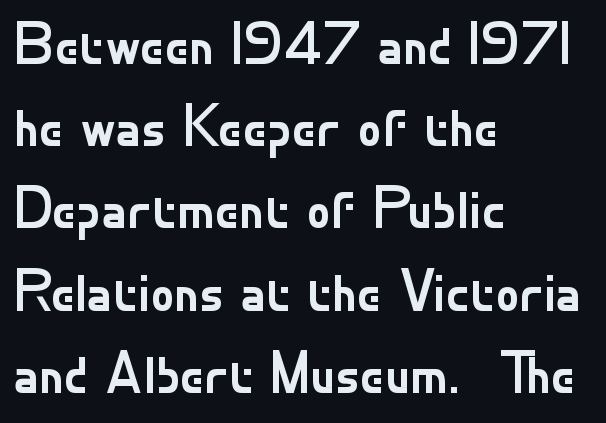
{"serif": "no", "italic": "no", "bold": "no", "weight": "regular", "width": "normal", "stroke_contrast": "low", "x_height": "small", "monospaced": "no", "underline": "no", "align": "left", "line_spacing": "normal", "line_spacing_ratio": 1.37, "letter_spacing": "normal", "letter_spacing_em": 0.0, "glyph_px": 60}
